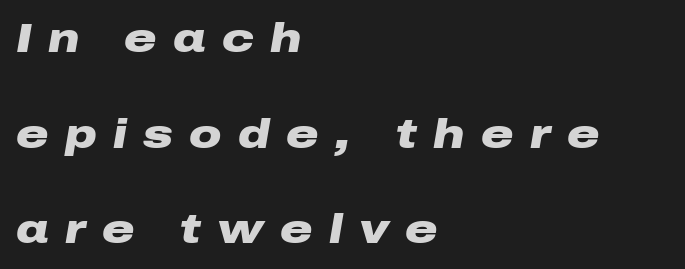
The rendering uses natural spacing where letterforms have individual widths. Interline gaps are noticeably wide in this sample. Yep, that's italic — everything's leaning. The type is letterspaced generously, with wide tracking. The strokes are fattened all the way to bold. The space directly below the letters is spotless.
